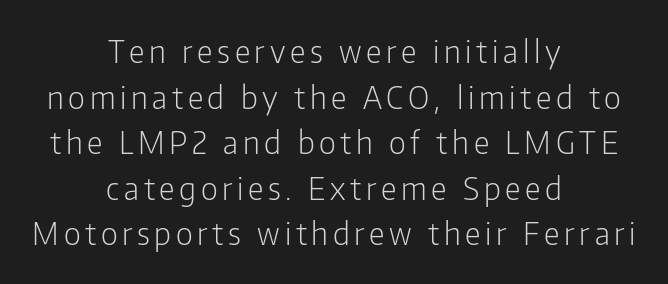
Unlike a traditional serif, this face leaves its strokes unadorned. This reads as an unemphasized weight, regular at the heaviest. This rendering features lettering with no underline. The type sits square on the baseline with zero lean. Horizontal bands of white between lines are of average thickness.
